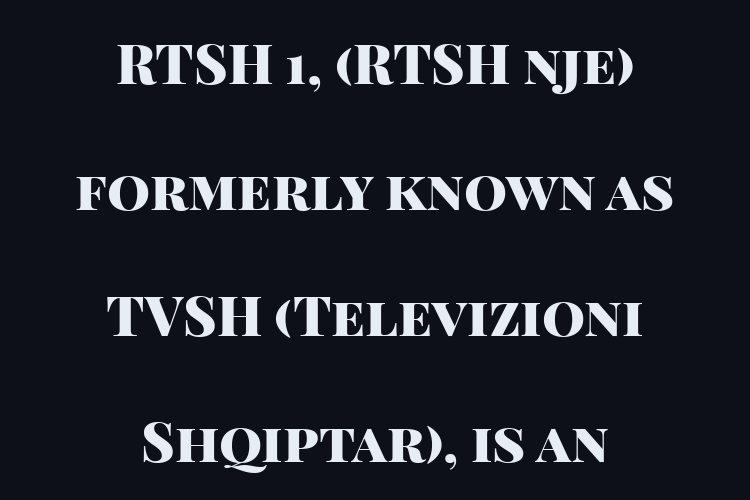
The rendering uses natural spacing where letterforms have individual widths. Reading down the block, each line starts at a different indent, mirrored at its end. The space directly below the letters is spotless. You could fit nearly another row in the gap between these rows. Posture: vertical. A typesetter would label this face a sans.
